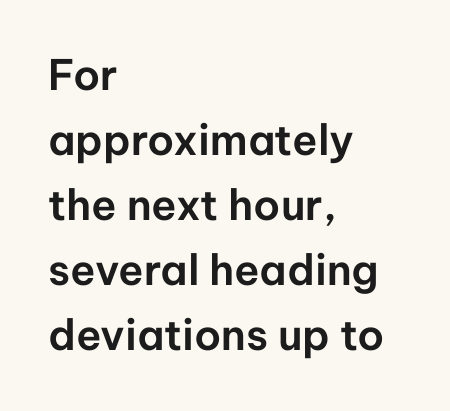
What stands out about the letter spacing? Nothing — it is the standard amount. Compared with typical paragraphs, the rows here are spaced about the same. A roman cut, with each character standing at attention. Look at the bottom of the vertical strokes: they stop flat, with no serifs.
